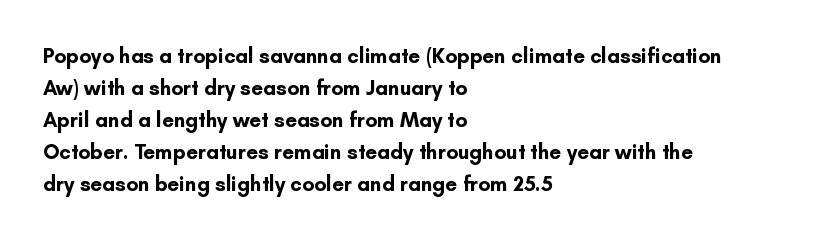
The type sits square on the baseline with zero lean. Summary of weight: heavy, a full bold. Interline gaps are of average width in this sample. The type is set solid horizontally, with unmodified tracking. Underline: absent.
